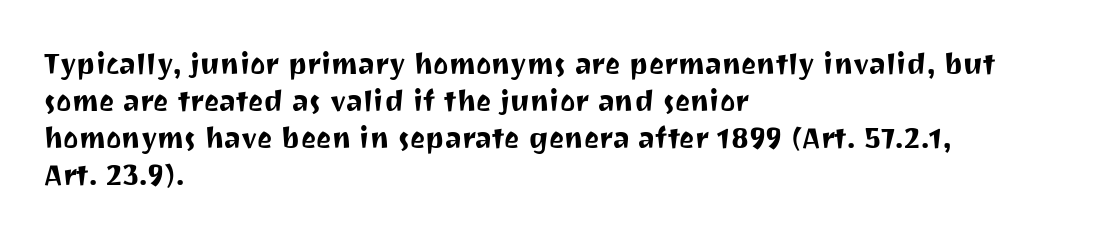
The image shows 29 px sans-serif type, upright; set left-aligned, normal line spacing (1.28x), normal letter spacing, not underlined; medium stroke contrast and a medium x-height.
